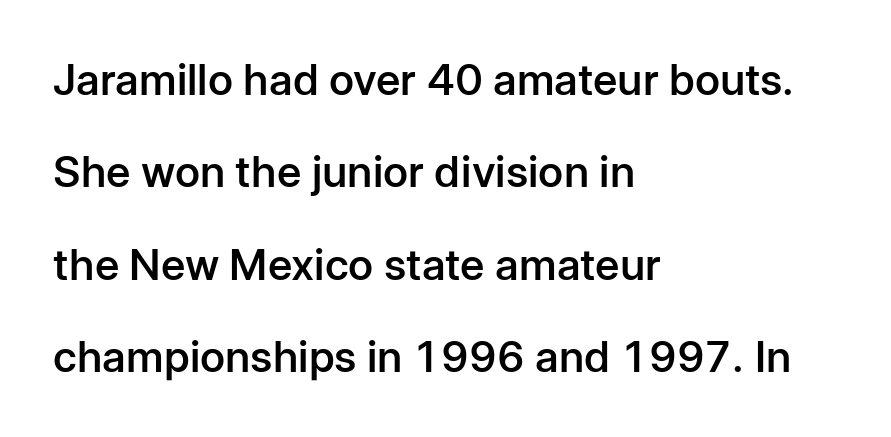
The image shows 43 px semibold sans-serif type, upright; set left-aligned, loose line spacing (2.15x), normal letter spacing, not underlined; low stroke contrast and a medium x-height.
